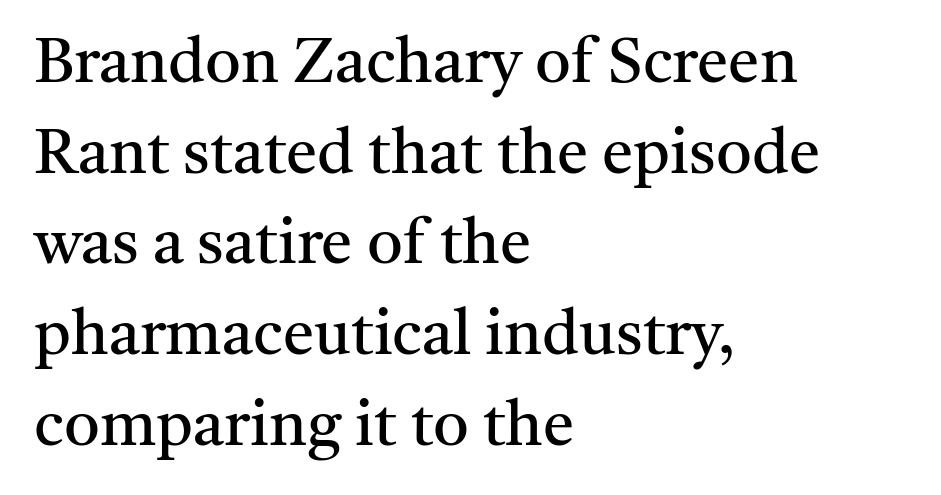
{"serif": "yes", "italic": "no", "bold": "no", "weight": "regular", "width": "normal", "stroke_contrast": "medium", "x_height": "medium", "monospaced": "no", "underline": "no", "align": "left", "line_spacing": "normal", "line_spacing_ratio": 1.44, "letter_spacing": "normal", "letter_spacing_em": 0.0, "glyph_px": 63}
